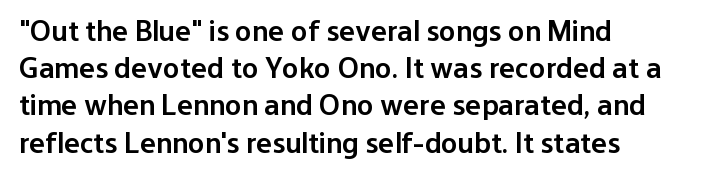
Letterform terminals end flat and unadorned throughout the passage. Line beginnings align vertically; line endings do not. Proportional: the letters do not fall into vertical columns. The specimen omits any rule beneath the text block's lines. These lines keep a tight, regular rhythm from letter to letter.
